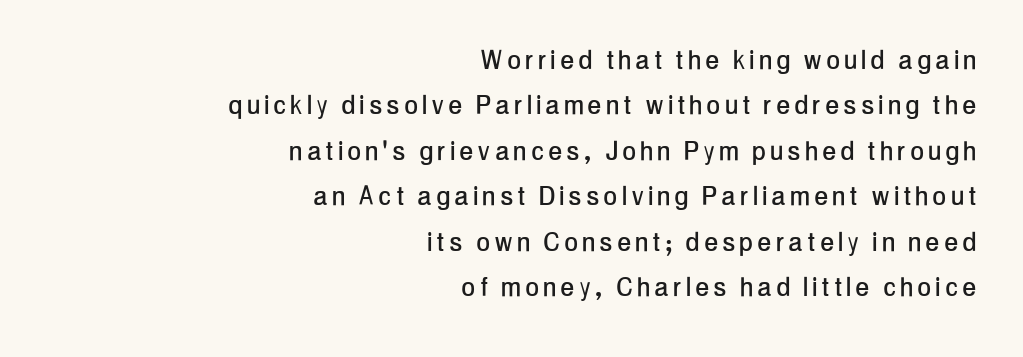
{"serif": "no", "italic": "no", "width": "condensed", "stroke_contrast": "low", "x_height": "medium", "monospaced": "no", "underline": "no", "align": "right", "line_spacing": "normal", "line_spacing_ratio": 1.42, "glyph_px": 32}
